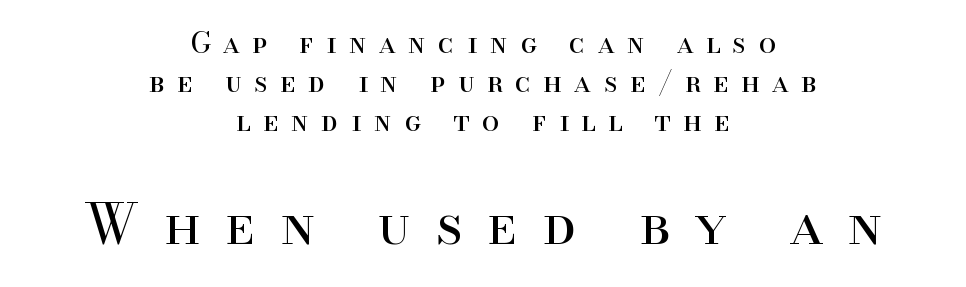
Q: Is the text bold? A: No.
Q: Is the text italic (slanted)? A: No, it is upright.
Q: Is the typeface a serif or a sans-serif typeface? A: Serif.
Q: Is the text underlined? A: No.
Q: How is the paragraph aligned? A: Centered.
Q: Is the spacing between letters normal or unusually wide? A: Unusually wide.
Q: Is the spacing between lines tight, normal or loose? A: Normal.
Q: Which block of text is set in a larger size, the first (top) or the second (bottom)? A: The second (bottom) one.
Q: Width (condensed, normal, or wide)? A: Normal.
Q: Stroke contrast? A: High.
Q: x-height? A: Small.
Q: Monospaced? A: No.
